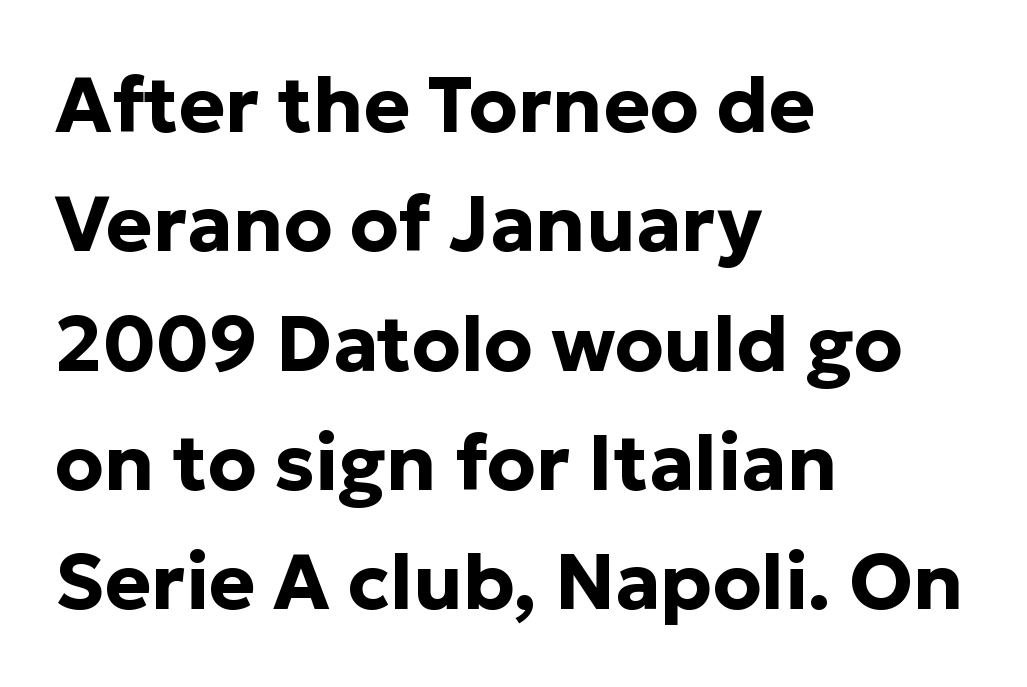
{"serif": "no", "italic": "no", "bold": "yes", "weight": "bold", "width": "normal", "stroke_contrast": "low", "x_height": "medium", "monospaced": "no", "underline": "no", "align": "left", "line_spacing": "normal", "line_spacing_ratio": 1.53, "letter_spacing": "normal", "letter_spacing_em": 0.0, "glyph_px": 78}
